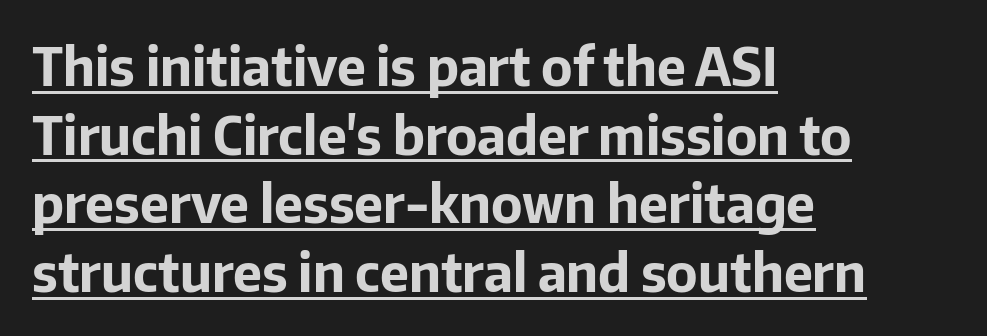
These lines keep a tight, regular rhythm from letter to letter. The rendering uses a bold face; every stroke is thick and dark. Unlike italic type, these characters show no tilt at all. Every row of glyphs begins at an identical x-position on the left. Quick note: underline on.
